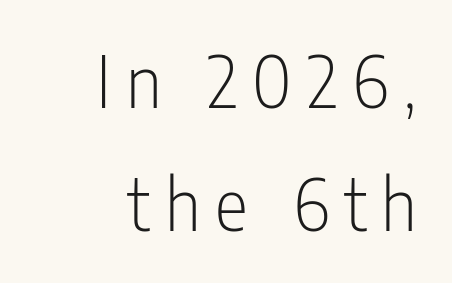
Q: Is the text bold? A: No.
Q: Is the text italic (slanted)? A: No, it is upright.
Q: Is the typeface a serif or a sans-serif typeface? A: Sans-serif.
Q: Is the text underlined? A: No.
Q: How is the paragraph aligned? A: Right-aligned.
Q: Is the spacing between letters normal or unusually wide? A: Unusually wide.
Q: Width (condensed, normal, or wide)? A: Condensed.
Q: Stroke contrast? A: Low.
Q: x-height? A: Medium.
Q: Monospaced? A: No.
